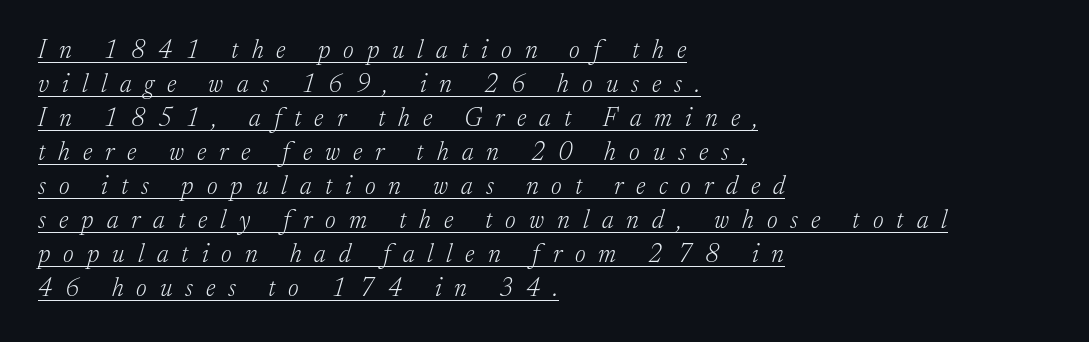
Q: Is the text bold? A: No.
Q: Is the text italic (slanted)? A: Yes, it leans right by about 17 degrees.
Q: Is the text underlined? A: Yes.
Q: How is the paragraph aligned? A: Left-aligned.
Q: Is the spacing between letters normal or unusually wide? A: Unusually wide.
Q: Is the spacing between lines tight, normal or loose? A: Normal.
